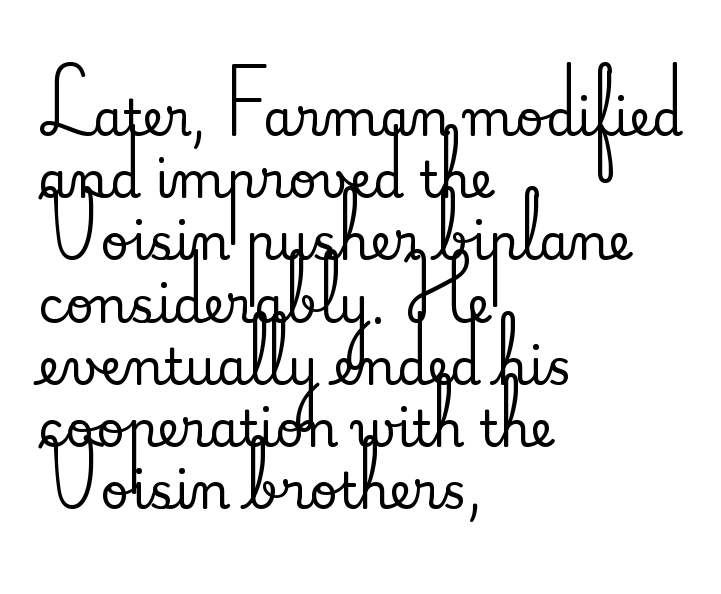
{"serif": "yes", "italic": "no", "width": "normal", "stroke_contrast": "medium", "x_height": "small", "monospaced": "no", "underline": "no", "align": "left", "line_spacing": "normal", "line_spacing_ratio": 1.27, "letter_spacing": "normal", "letter_spacing_em": 0.0, "glyph_px": 49}
